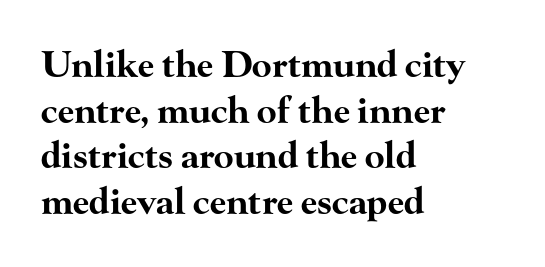
{"serif": "yes", "italic": "no", "bold": "yes", "weight": "bold", "width": "wide", "stroke_contrast": "high", "x_height": "small", "monospaced": "no", "underline": "no", "align": "left", "line_spacing": "normal", "line_spacing_ratio": 1.27, "letter_spacing": "normal", "letter_spacing_em": 0.0, "glyph_px": 36}
